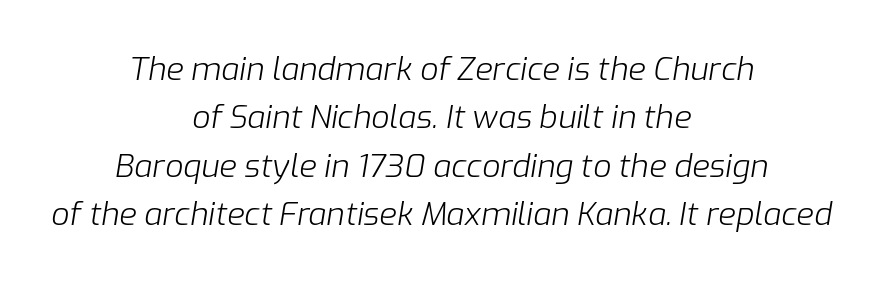
Vertically, the passage feels balanced, rows spaced as you'd expect. In CSS terms this would be text-align: center. Heaviness? Minimal to ordinary, like unemphasized prose. The font's italic variant was chosen for this text. The zone under the glyphs is completely vacant. Is this a fixed-width face? No — the glyphs have proportional, varying widths.
